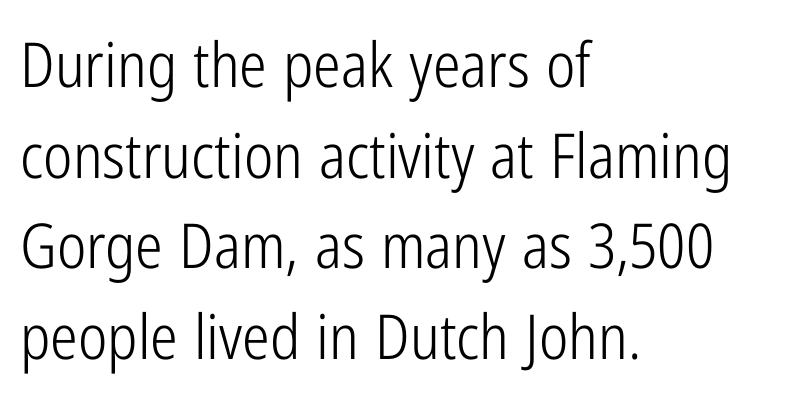
The image shows 62 px light, condensed sans-serif type, upright; set left-aligned, normal line spacing (1.46x), normal letter spacing, not underlined; low stroke contrast and a medium x-height.
